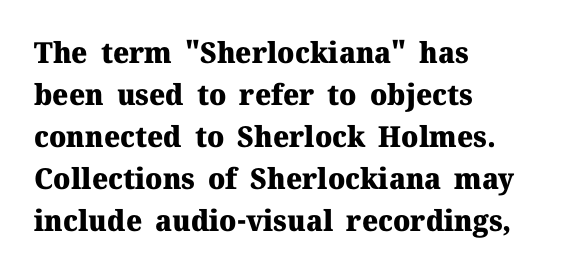
Q: Is the text bold? A: Yes.
Q: Is the text italic (slanted)? A: No, it is upright.
Q: Is the typeface a serif or a sans-serif typeface? A: Serif.
Q: Is the text underlined? A: No.
Q: How is the paragraph aligned? A: Left-aligned.
Q: Is the spacing between letters normal or unusually wide? A: Normal.
Q: Is the spacing between lines tight, normal or loose? A: Normal.
Q: Width (condensed, normal, or wide)? A: Normal.
Q: Stroke contrast? A: Medium.
Q: x-height? A: Medium.
Q: Monospaced? A: No.
